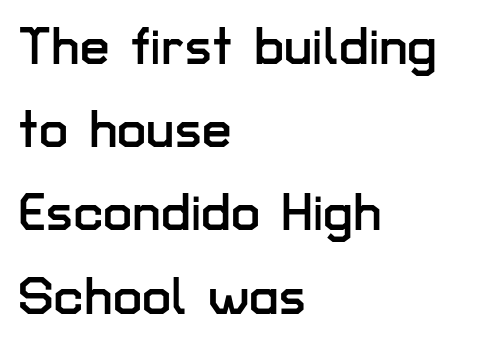
Q: Is the text italic (slanted)? A: No, it is upright.
Q: Is the typeface a serif or a sans-serif typeface? A: Sans-serif.
Q: Is the text underlined? A: No.
Q: How is the paragraph aligned? A: Left-aligned.
Q: Is the spacing between letters normal or unusually wide? A: Normal.
Q: Is the spacing between lines tight, normal or loose? A: Normal.
Q: Width (condensed, normal, or wide)? A: Normal.
Q: Stroke contrast? A: Low.
Q: x-height? A: Medium.
Q: Monospaced? A: No.
